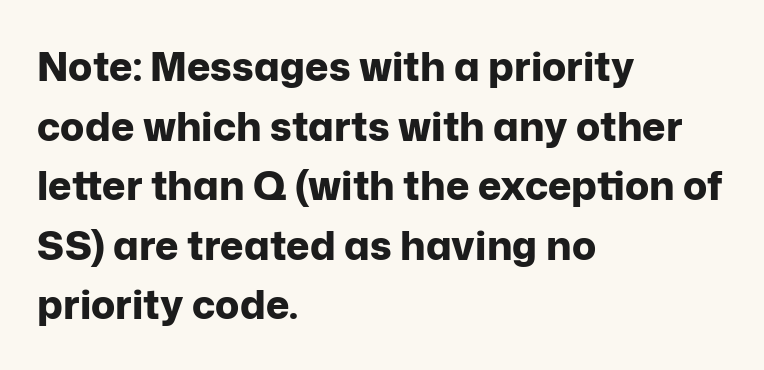
Q: Is the text bold? A: Yes.
Q: Is the text italic (slanted)? A: No, it is upright.
Q: Is the typeface a serif or a sans-serif typeface? A: Sans-serif.
Q: Is the text underlined? A: No.
Q: How is the paragraph aligned? A: Left-aligned.
Q: Is the spacing between letters normal or unusually wide? A: Normal.
Q: Is the spacing between lines tight, normal or loose? A: Normal.
Q: Width (condensed, normal, or wide)? A: Normal.
Q: Stroke contrast? A: Low.
Q: x-height? A: Medium.
Q: Monospaced? A: No.
